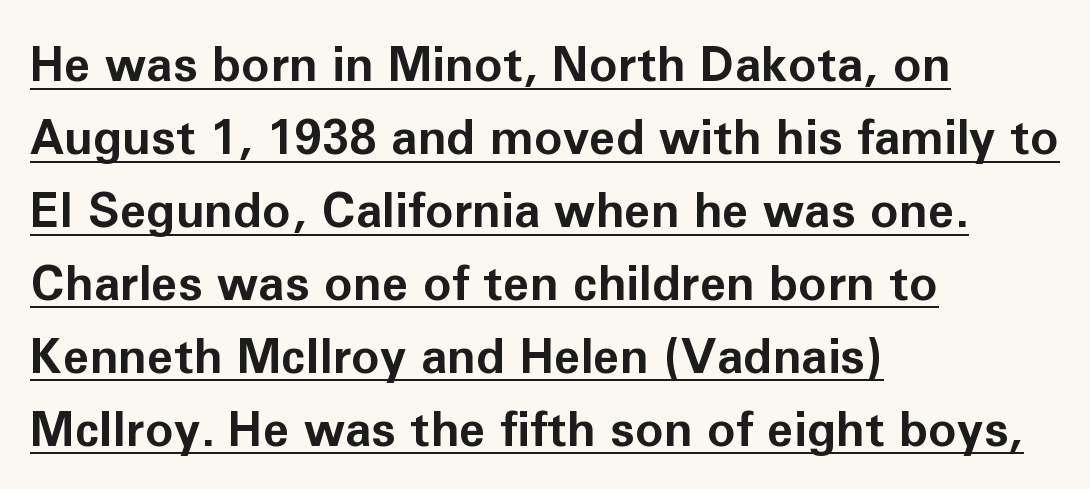
Style check: upright. The passage is arranged the way most books set body copy — flush left. Is this a fixed-width face? No — the glyphs have proportional, varying widths. The designer went with a sans here, leaving each stem footless.
